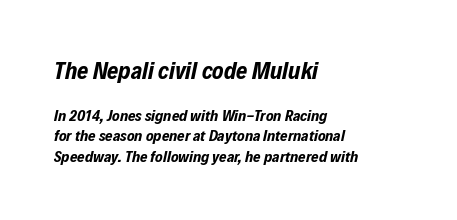
The image shows 24 px bold type, italic (leaning right); set left-aligned, normal line spacing (1.28x), normal letter spacing, not underlined; the first (top) block is 1.5x larger.
